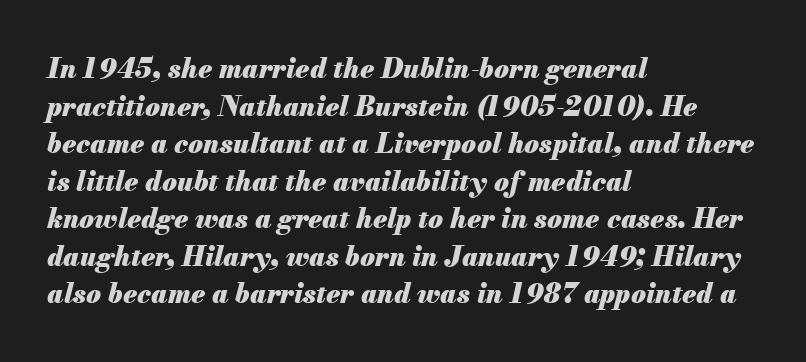
The image shows 27 px bold type, italic (leaning right); set left-aligned, normal line spacing (1.39x), normal letter spacing, not underlined.
